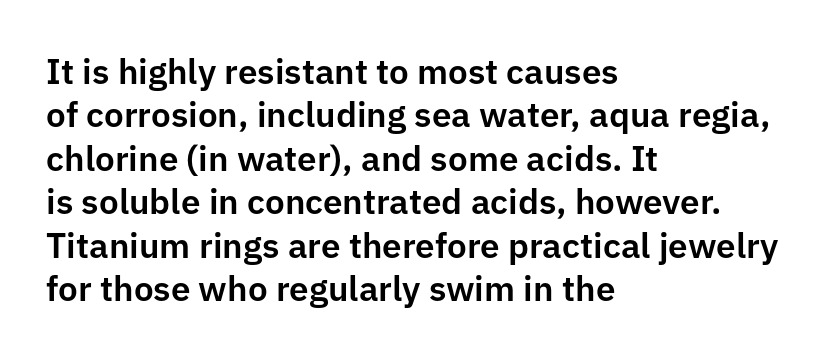
The paragraph shown leans on its left margin. The letters sit at their default tracking, neither squeezed nor spread. This is roman type, the default non-slanted kind. The letters advance in unequal steps, a hallmark of proportional type. Bare-footed words on every line. The type family on display is of the sans-serif kind.
